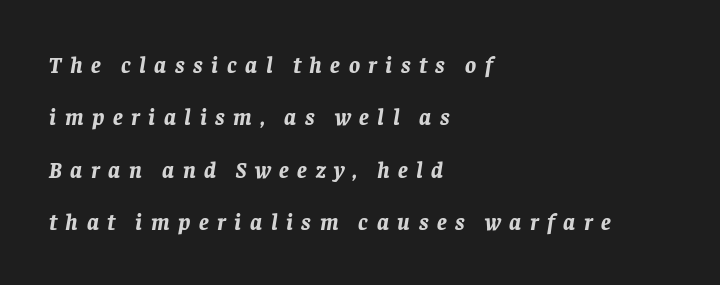
These lines stand farther apart than default settings would place them. Here the glyphs are tracked loosely, breaking word shapes into spaced letters. The glyphs look as if they've been sheared to an angle. Descender tails drop into unmarked territory. The font is running at its bold setting.
